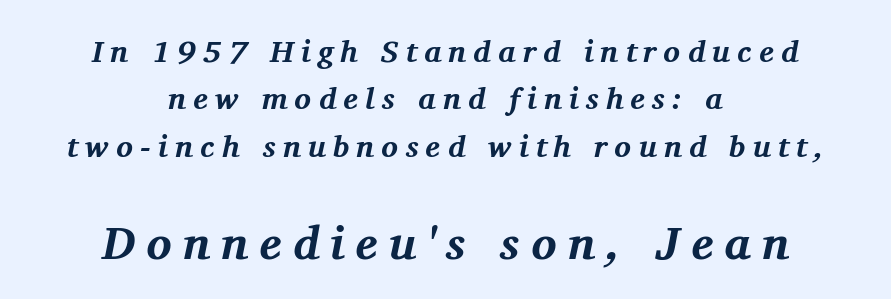
{"serif": "yes", "italic": "yes", "lean": "right", "slant_degrees": 11, "bold": "yes", "weight": "bold", "width": "normal", "stroke_contrast": "medium", "x_height": "medium", "monospaced": "no", "underline": "no", "align": "center", "line_spacing": "normal", "line_spacing_ratio": 1.53, "letter_spacing": "wide", "letter_spacing_em": 0.23, "larger_block": "second", "size_ratio": 1.52, "glyph_px": 47}
